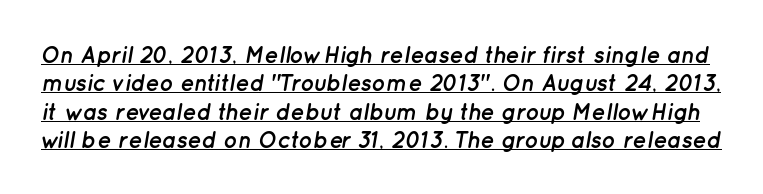
Words appear dense and cohesive because spacing is normal. The sample has been set heavy, in full bold. The whole block is typeset with a tilt. Glance below the letters and you will spot a drawn line.
